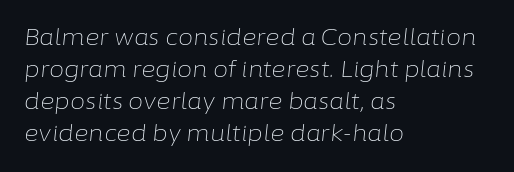
The image shows 22 px text type, italic (leaning right); set left-aligned, normal line spacing (1.46x), normal letter spacing, not underlined.
